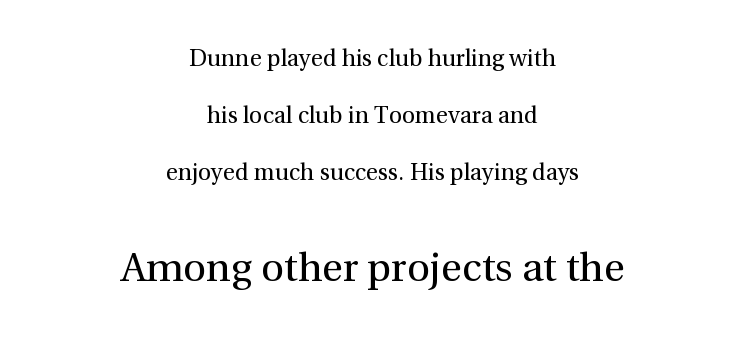
{"serif": "yes", "italic": "no", "bold": "no", "weight": "regular", "width": "normal", "x_height": "medium", "monospaced": "no", "underline": "no", "align": "center", "line_spacing": "loose", "line_spacing_ratio": 2.48, "letter_spacing": "normal", "letter_spacing_em": 0.0, "larger_block": "second", "size_ratio": 1.74, "glyph_px": 40}
